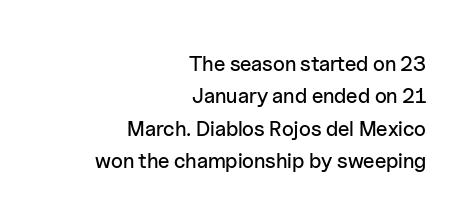
Q: Is the text italic (slanted)? A: No, it is upright.
Q: Is the text underlined? A: No.
Q: How is the paragraph aligned? A: Right-aligned.
Q: Is the spacing between letters normal or unusually wide? A: Normal.
Q: Is the spacing between lines tight, normal or loose? A: Normal.
